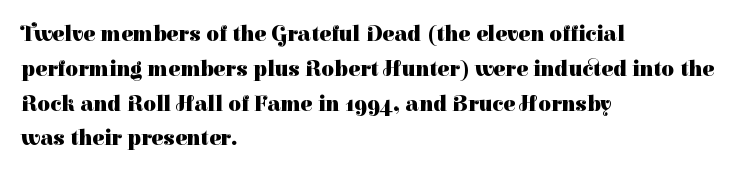
The image shows 22 px bold type, upright; set left-aligned, normal line spacing (1.58x), normal letter spacing, not underlined.
